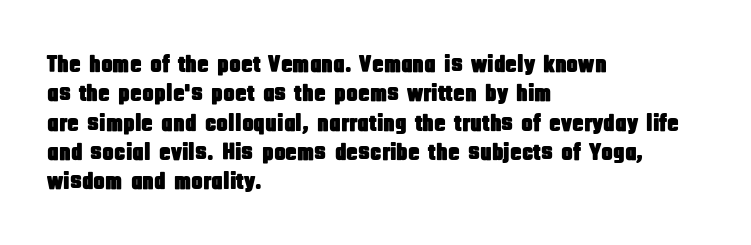
The lettering stays uniformly vertical, giving the passage a roman look. The letterforms sit shoulder to shoulder at normal distance. The setting favours the left margin, as ordinary paragraphs usually do. Decoration check: the copy has no underline.
